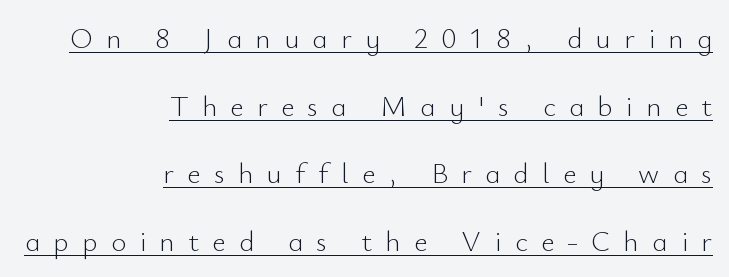
The image shows 29 px light sans-serif type, upright; set right-aligned, loose line spacing (2.33x), unusually wide letter spacing (+0.46 em), underlined; low stroke contrast and a small x-height.
